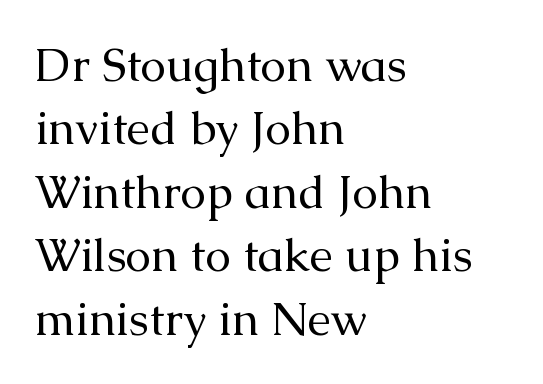
{"serif": "yes", "italic": "no", "bold": "no", "weight": "regular", "width": "normal", "stroke_contrast": "medium", "x_height": "medium", "monospaced": "no", "underline": "no", "align": "left", "line_spacing": "normal", "line_spacing_ratio": 1.38, "letter_spacing": "normal", "letter_spacing_em": 0.0, "glyph_px": 46}
